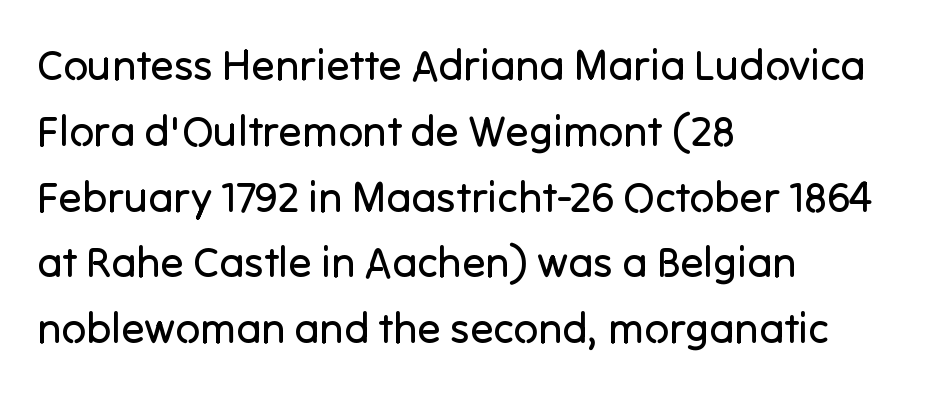
The image shows 43 px regular-weight sans-serif type, upright; set left-aligned, normal line spacing (1.53x), normal letter spacing, not underlined; low stroke contrast and a medium x-height.
